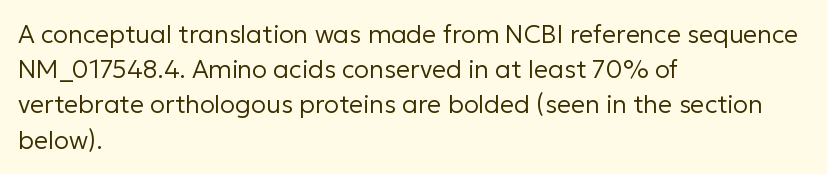
The image shows 25 px text type, upright; set left-aligned, normal line spacing (1.41x), normal letter spacing, not underlined.
